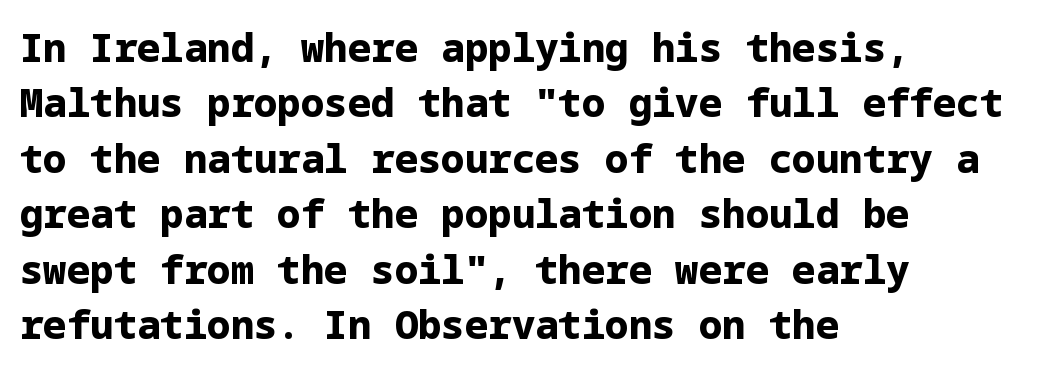
Q: Is the text bold? A: Yes.
Q: Is the text italic (slanted)? A: No, it is upright.
Q: Is the typeface a serif or a sans-serif typeface? A: Sans-serif.
Q: Is the text underlined? A: No.
Q: How is the paragraph aligned? A: Left-aligned.
Q: Is the spacing between letters normal or unusually wide? A: Normal.
Q: Is the spacing between lines tight, normal or loose? A: Normal.
Q: Width (condensed, normal, or wide)? A: Normal.
Q: Stroke contrast? A: Low.
Q: x-height? A: Medium.
